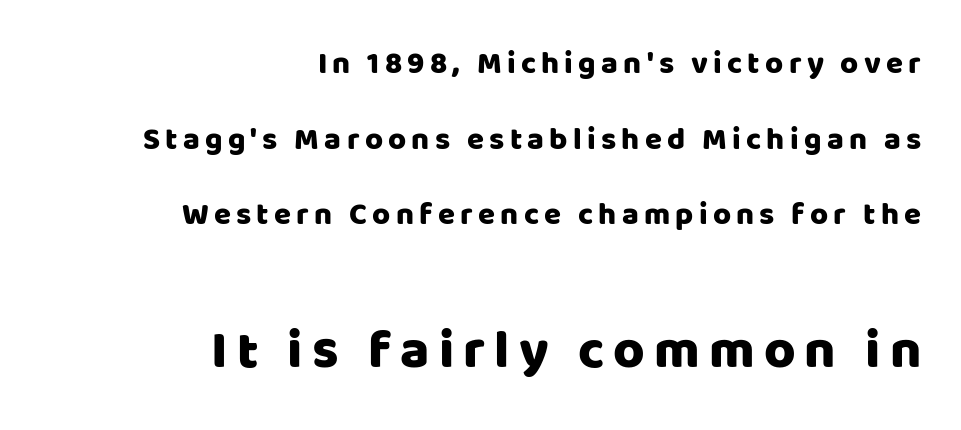
{"serif": "no", "italic": "no", "width": "normal", "stroke_contrast": "low", "x_height": "large", "monospaced": "no", "underline": "no", "align": "right", "line_spacing": "loose", "line_spacing_ratio": 2.44, "larger_block": "second", "size_ratio": 1.74, "glyph_px": 54}
